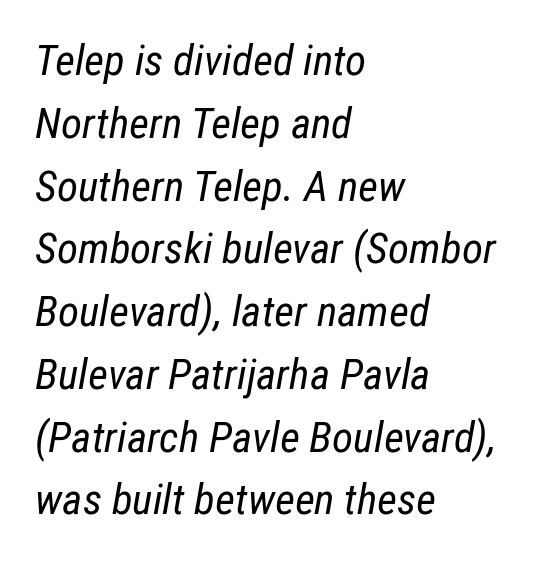
The image shows 43 px regular-weight, condensed type, italic (leaning right); set left-aligned, normal line spacing (1.46x), normal letter spacing, not underlined; low stroke contrast and a medium x-height.
